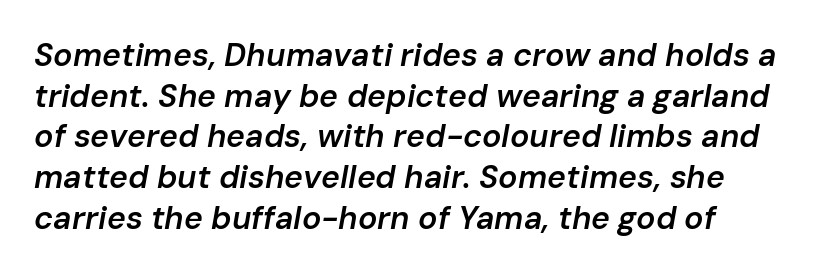
Q: Is the text bold? A: Semi-bold.
Q: Is the text italic (slanted)? A: Yes, it leans right by about 10 degrees.
Q: Is the text underlined? A: No.
Q: How is the paragraph aligned? A: Left-aligned.
Q: Is the spacing between letters normal or unusually wide? A: Normal.
Q: Is the spacing between lines tight, normal or loose? A: Normal.
Q: Width (condensed, normal, or wide)? A: Normal.
Q: Stroke contrast? A: Low.
Q: x-height? A: Medium.
Q: Monospaced? A: No.
